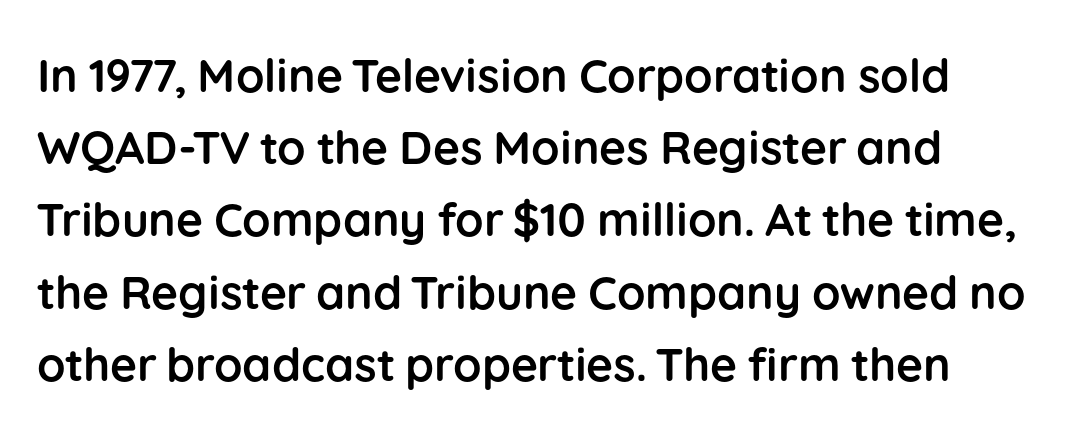
Q: Is the text bold? A: Yes.
Q: Is the text italic (slanted)? A: No, it is upright.
Q: Is the typeface a serif or a sans-serif typeface? A: Sans-serif.
Q: Is the text underlined? A: No.
Q: How is the paragraph aligned? A: Left-aligned.
Q: Is the spacing between letters normal or unusually wide? A: Normal.
Q: Is the spacing between lines tight, normal or loose? A: Normal.
Q: Width (condensed, normal, or wide)? A: Normal.
Q: Stroke contrast? A: Low.
Q: x-height? A: Medium.
Q: Monospaced? A: No.
